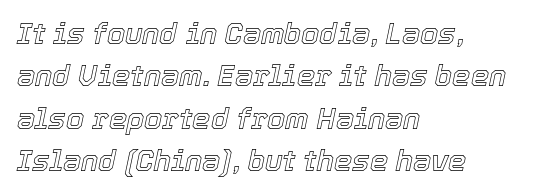
The passage shown is typed in a proportional face where columns would drift. Every row of glyphs begins at an identical x-position on the left. Baseline-to-baseline distance is the conventional proportion of letter height. Emphasis-style slanted type is in use. Words float on clear page, feet unadorned. Inter-character spacing is left at the font's built-in metrics.
